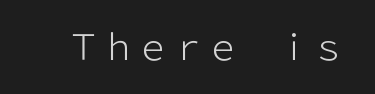
A typesetter would label this face a sans. A roman cut, with each character standing at attention. Type without underlining. Proportional: the letters do not fall into vertical columns. The characters are drawn with everyday or finer stroke widths.
